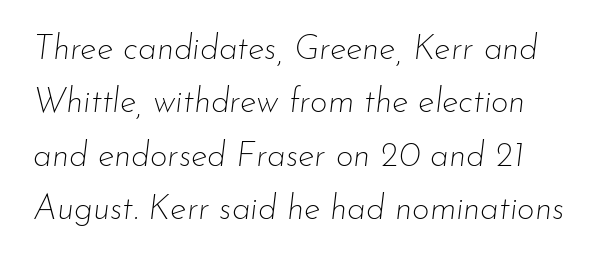
Each new line begins a customary step beneath the previous one. Vertical stems look standard width or narrower in stroke. Underline: absent. Rendered with sloped, italic letterforms. The letters advance in unequal steps, a hallmark of proportional type.
